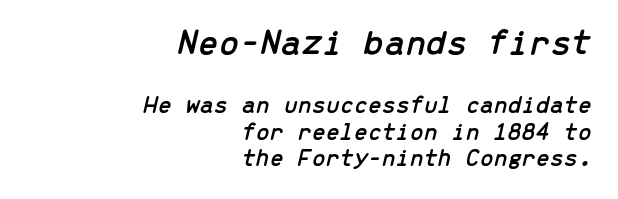
{"italic": "yes", "lean": "right", "slant_degrees": 13, "width": "normal", "stroke_contrast": "low", "x_height": "medium", "monospaced": "yes", "underline": "no", "align": "right", "line_spacing": "tight", "line_spacing_ratio": 1.05, "letter_spacing": "normal", "letter_spacing_em": 0.0, "larger_block": "first", "size_ratio": 1.48, "glyph_px": 37}
